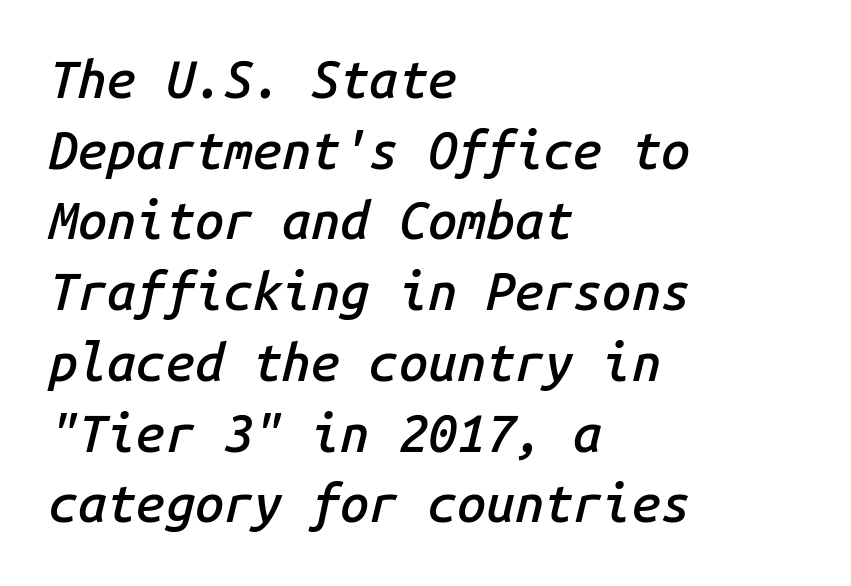
Short and long lines alike share a common starting point at left. This sample uses an oblique cut, with every glyph tilted off the vertical. Is the type bold? Partly — it's a semibold, heavier than regular but not fully bold. What stands out about the letter spacing? Nothing — it is the standard amount.
